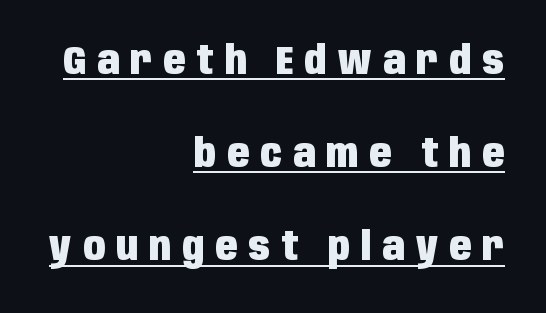
{"serif": "no", "italic": "no", "bold": "yes", "weight": "heavy", "width": "condensed", "stroke_contrast": "low", "x_height": "large", "monospaced": "no", "underline": "yes", "align": "right", "line_spacing": "loose", "line_spacing_ratio": 2.33, "letter_spacing": "wide", "letter_spacing_em": 0.28, "glyph_px": 40}
